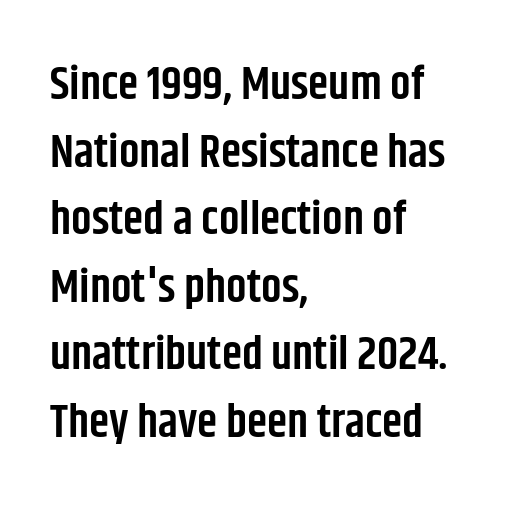
Q: Is the text bold? A: Semi-bold.
Q: Is the text italic (slanted)? A: No, it is upright.
Q: Is the typeface a serif or a sans-serif typeface? A: Sans-serif.
Q: Is the text underlined? A: No.
Q: How is the paragraph aligned? A: Left-aligned.
Q: Is the spacing between letters normal or unusually wide? A: Normal.
Q: Is the spacing between lines tight, normal or loose? A: Normal.
Q: Width (condensed, normal, or wide)? A: Condensed.
Q: Stroke contrast? A: Low.
Q: x-height? A: Large.
Q: Monospaced? A: No.
